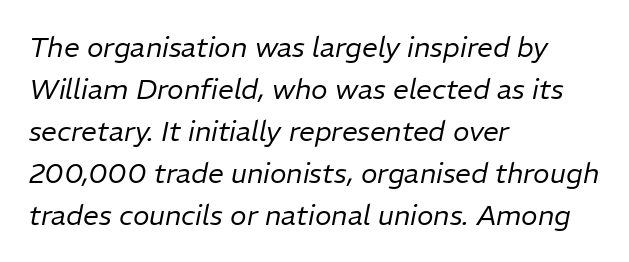
Inter-character spacing is left at the font's built-in metrics. Spacing verdict: proportional, widths tailored to each character. Bold? No — there's no thickening of the strokes. These lines are set flush left with a ragged right edge. A typesetter would call this leading conventional body-copy spacing. Bare-footed words on every line.
